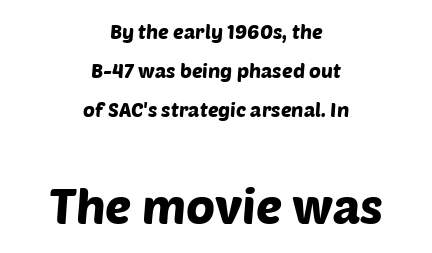
The image shows 49 px sans-serif type; set centered, loose line spacing (1.94x), normal letter spacing, not underlined; the second (bottom) block is 2.45x larger; low stroke contrast and a large x-height.
